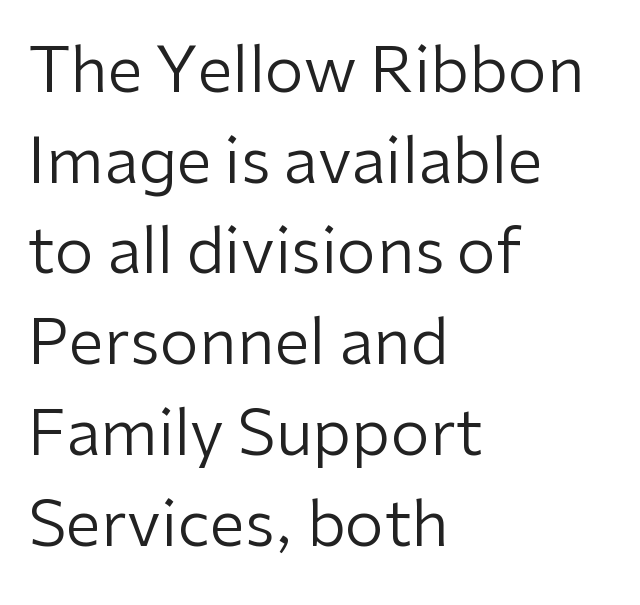
Q: Is the text bold? A: No.
Q: Is the text italic (slanted)? A: No, it is upright.
Q: Is the typeface a serif or a sans-serif typeface? A: Sans-serif.
Q: Is the text underlined? A: No.
Q: How is the paragraph aligned? A: Left-aligned.
Q: Is the spacing between letters normal or unusually wide? A: Normal.
Q: Is the spacing between lines tight, normal or loose? A: Normal.
Q: Width (condensed, normal, or wide)? A: Normal.
Q: Stroke contrast? A: Low.
Q: x-height? A: Medium.
Q: Monospaced? A: No.
